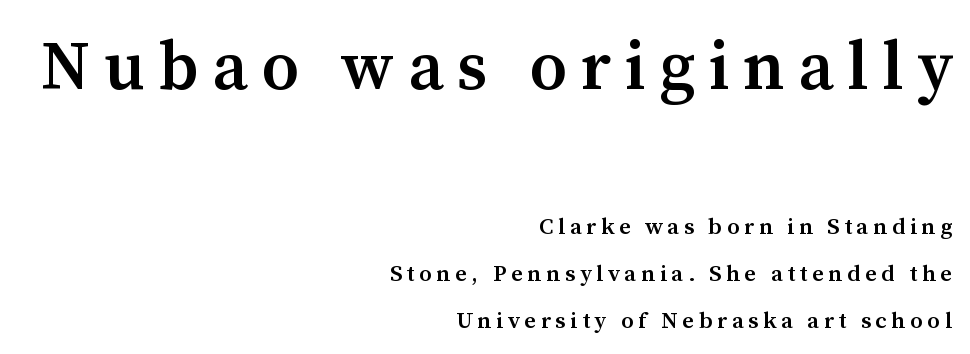
Q: Is the text bold? A: Semi-bold.
Q: Is the text italic (slanted)? A: No, it is upright.
Q: Is the typeface a serif or a sans-serif typeface? A: Serif.
Q: Is the text underlined? A: No.
Q: How is the paragraph aligned? A: Right-aligned.
Q: Is the spacing between letters normal or unusually wide? A: Unusually wide.
Q: Is the spacing between lines tight, normal or loose? A: Loose.
Q: Which block of text is set in a larger size, the first (top) or the second (bottom)? A: The first (top) one.
Q: Width (condensed, normal, or wide)? A: Normal.
Q: Stroke contrast? A: Medium.
Q: x-height? A: Medium.
Q: Monospaced? A: No.
